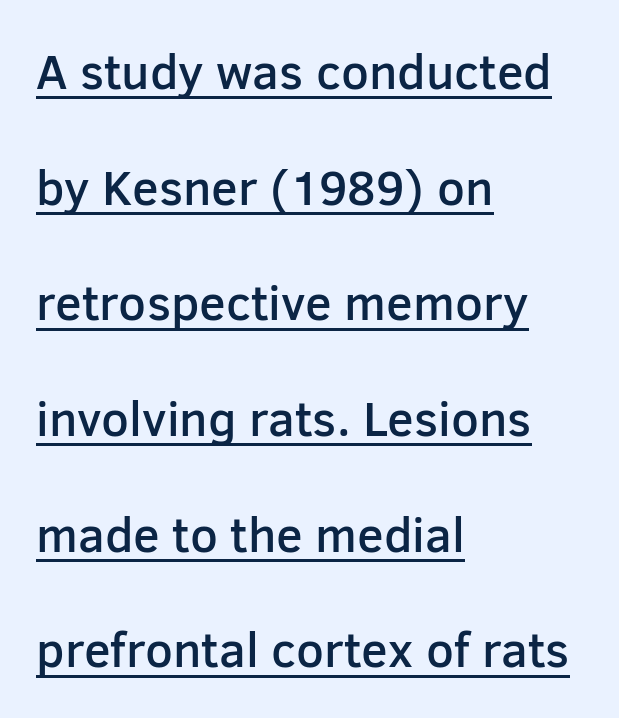
{"serif": "no", "italic": "no", "bold": "semi", "weight": "semibold", "width": "normal", "stroke_contrast": "low", "x_height": "medium", "monospaced": "no", "underline": "yes", "align": "left", "line_spacing": "loose", "line_spacing_ratio": 2.36, "letter_spacing": "normal", "letter_spacing_em": 0.0, "glyph_px": 49}
